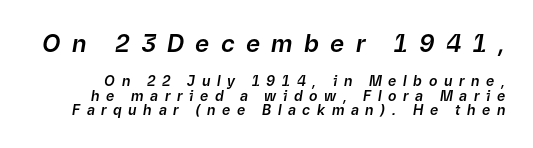
What's the leading like? Squeezed, with rows nearly overlapping. Letters rest on an invisible, unmarked baseline. Would a proofreader flag this as italicized? Yes. The passage shown begins with its larger block and ends with its smaller one.
